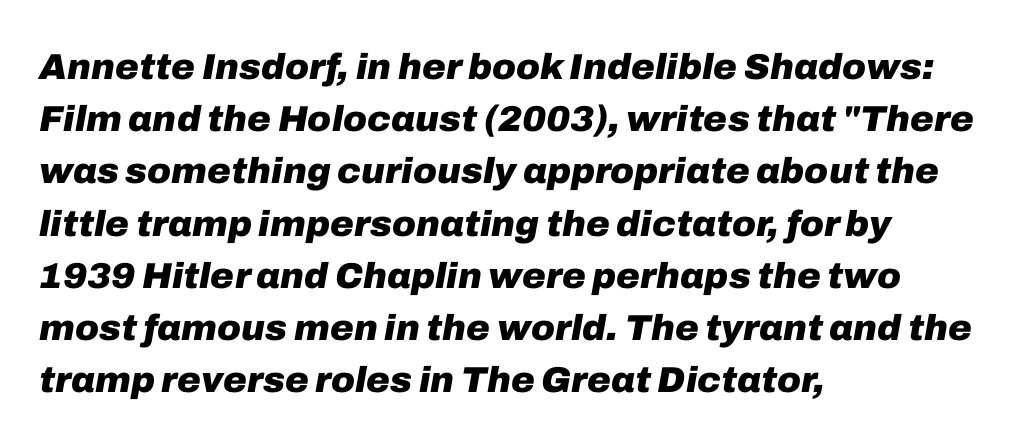
{"italic": "yes", "lean": "right", "slant_degrees": 10, "bold": "yes", "weight": "heavy", "width": "normal", "stroke_contrast": "low", "x_height": "medium", "monospaced": "no", "underline": "no", "align": "left", "line_spacing": "normal", "line_spacing_ratio": 1.45, "letter_spacing": "normal", "letter_spacing_em": 0.0, "glyph_px": 36}
